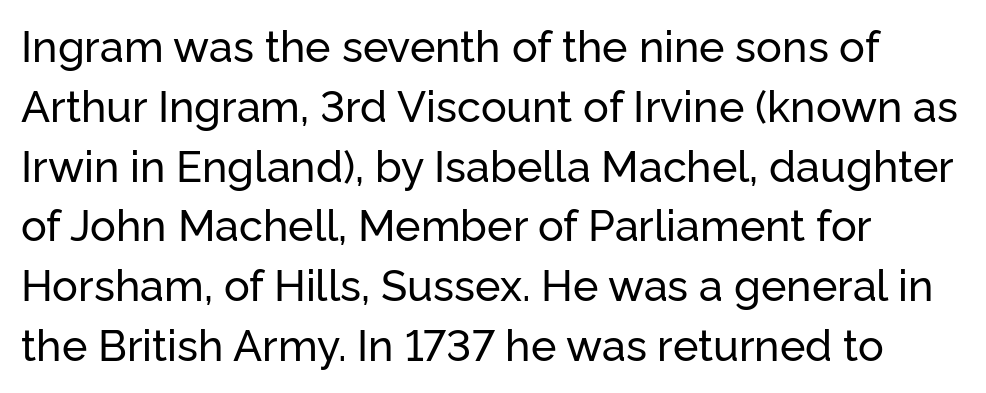
{"serif": "no", "italic": "no", "width": "normal", "stroke_contrast": "low", "x_height": "medium", "monospaced": "no", "underline": "no", "line_spacing": "normal", "line_spacing_ratio": 1.39, "letter_spacing": "normal", "letter_spacing_em": 0.0, "glyph_px": 43}
